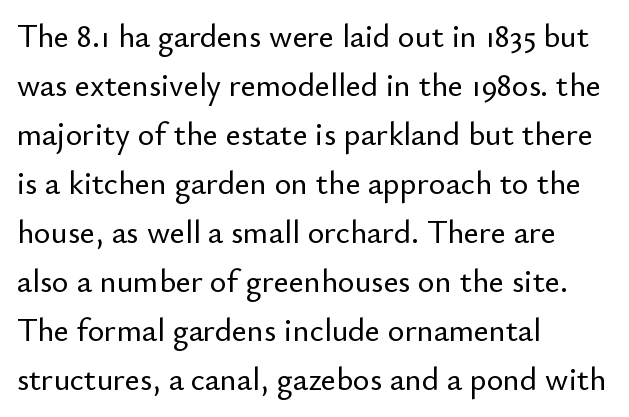
Q: Is the text italic (slanted)? A: No, it is upright.
Q: Is the typeface a serif or a sans-serif typeface? A: Sans-serif.
Q: Is the text underlined? A: No.
Q: How is the paragraph aligned? A: Left-aligned.
Q: Is the spacing between letters normal or unusually wide? A: Normal.
Q: Is the spacing between lines tight, normal or loose? A: Normal.
Q: Width (condensed, normal, or wide)? A: Normal.
Q: Stroke contrast? A: Low.
Q: x-height? A: Small.
Q: Monospaced? A: No.
